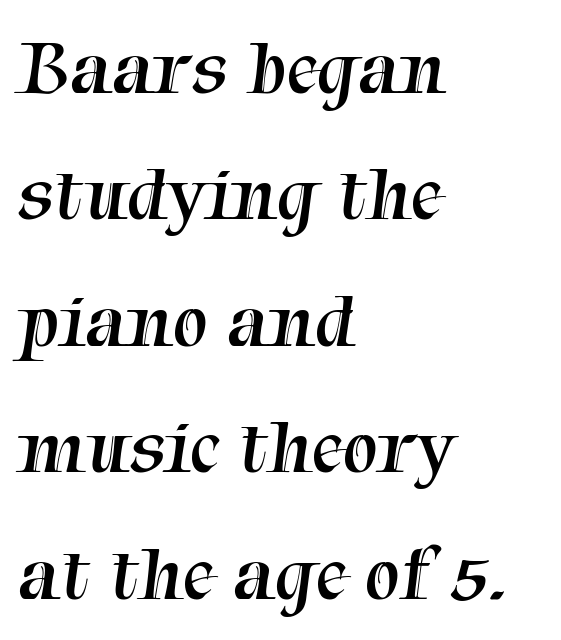
Q: Is the text bold? A: No.
Q: Is the typeface a serif or a sans-serif typeface? A: Serif.
Q: Is the text underlined? A: No.
Q: How is the paragraph aligned? A: Left-aligned.
Q: Is the spacing between letters normal or unusually wide? A: Normal.
Q: Is the spacing between lines tight, normal or loose? A: Normal.
Q: Width (condensed, normal, or wide)? A: Normal.
Q: Stroke contrast? A: Medium.
Q: x-height? A: Medium.
Q: Monospaced? A: No.
